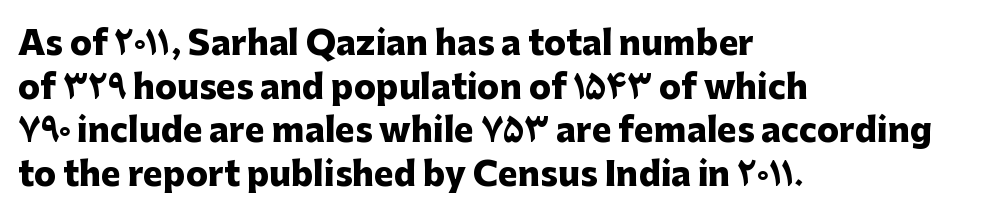
Italic: no, the glyphs are upright roman. Lines of text with bare space underneath. Quick note: interline space is typical. Stroke terminals: plain, sans-serif.
